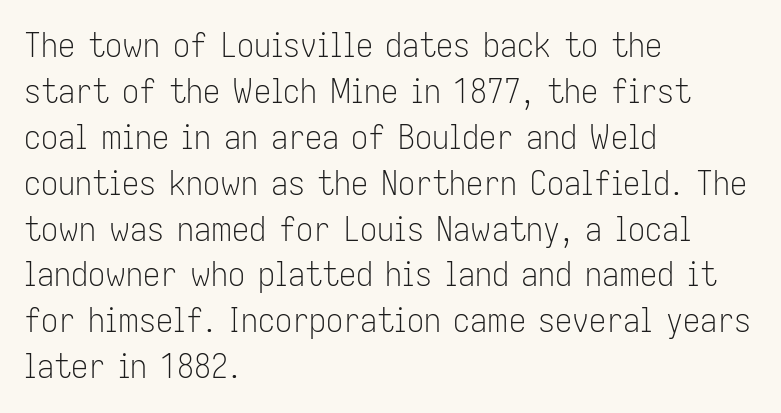
{"serif": "no", "italic": "no", "bold": "no", "weight": "light", "width": "condensed", "stroke_contrast": "low", "x_height": "medium", "monospaced": "no", "underline": "no", "align": "left", "line_spacing": "normal", "line_spacing_ratio": 1.35, "letter_spacing": "normal", "letter_spacing_em": 0.0, "glyph_px": 34}
